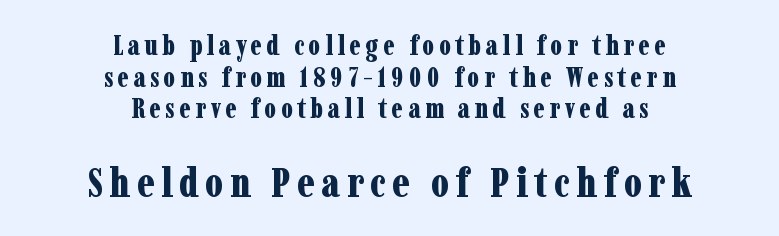
The image shows 42 px bold, condensed serif type, upright; set centered, tight line spacing (1.13x), not underlined; the second (bottom) block is 1.5x larger; low stroke contrast and a medium x-height.
